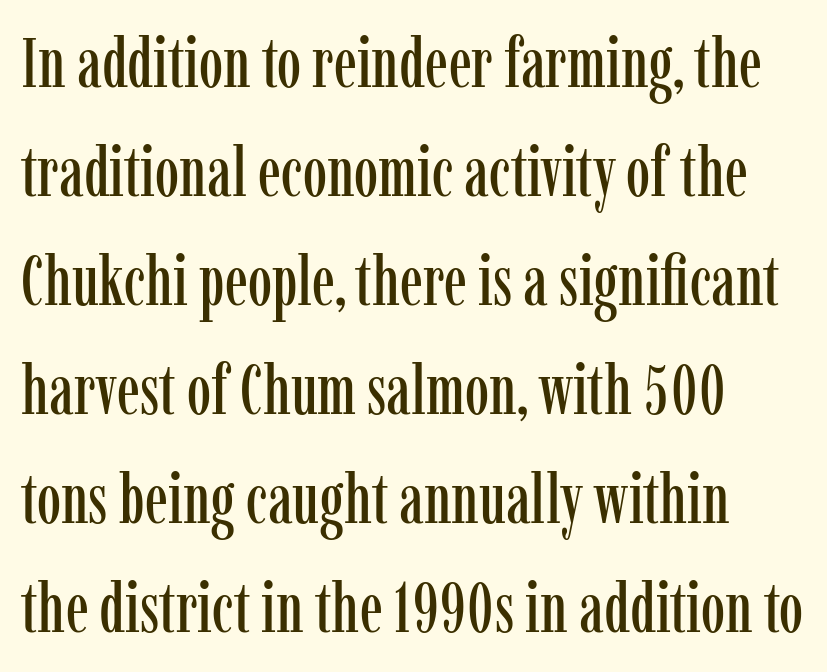
The image shows 69 px condensed serif type, upright; set left-aligned, normal line spacing (1.58x), normal letter spacing, not underlined; low stroke contrast and a medium x-height.
